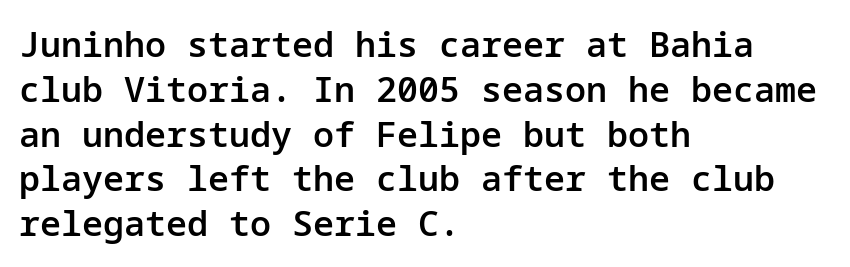
The image shows 35 px semibold sans-serif type, upright; set left-aligned, normal line spacing (1.28x), normal letter spacing, not underlined; low stroke contrast and a medium x-height.
